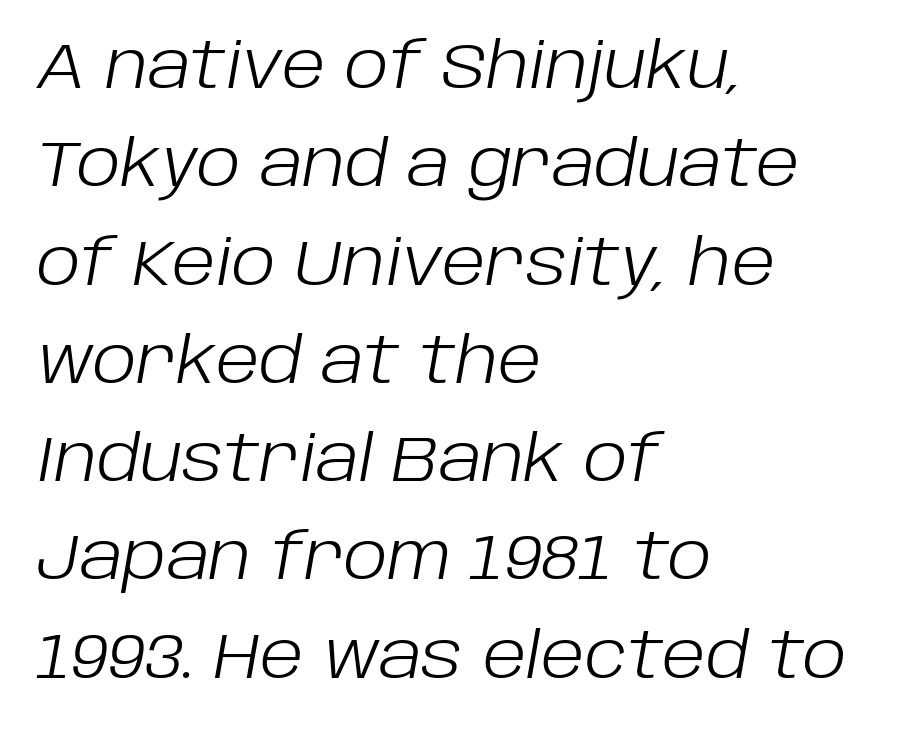
{"italic": "yes", "lean": "right", "slant_degrees": 10, "bold": "no", "weight": "light", "width": "normal", "stroke_contrast": "low", "x_height": "large", "monospaced": "no", "underline": "no", "align": "left", "line_spacing": "normal", "line_spacing_ratio": 1.56, "letter_spacing": "normal", "letter_spacing_em": 0.0, "glyph_px": 63}
